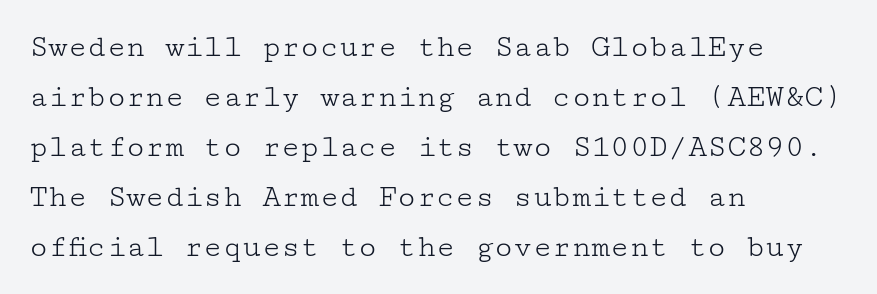
Q: Is the text bold? A: No.
Q: Is the text italic (slanted)? A: No, it is upright.
Q: Is the typeface a serif or a sans-serif typeface? A: Serif.
Q: Is the text underlined? A: No.
Q: How is the paragraph aligned? A: Left-aligned.
Q: Is the spacing between letters normal or unusually wide? A: Normal.
Q: Is the spacing between lines tight, normal or loose? A: Normal.
Q: Width (condensed, normal, or wide)? A: Wide.
Q: Stroke contrast? A: Low.
Q: x-height? A: Medium.
